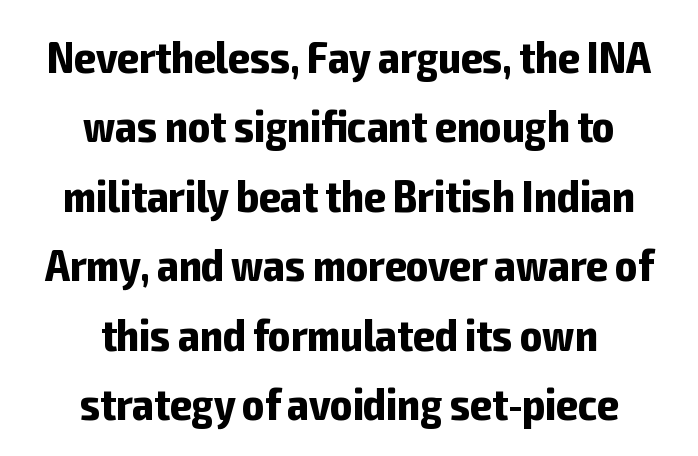
{"serif": "no", "italic": "no", "bold": "yes", "weight": "bold", "width": "condensed", "stroke_contrast": "low", "x_height": "medium", "monospaced": "no", "underline": "no", "align": "center", "line_spacing": "normal", "line_spacing_ratio": 1.51, "letter_spacing": "normal", "letter_spacing_em": 0.0, "glyph_px": 46}
